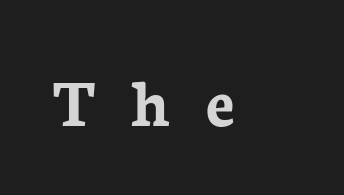
Q: Is the text bold? A: Yes.
Q: Is the text italic (slanted)? A: No, it is upright.
Q: Is the typeface a serif or a sans-serif typeface? A: Serif.
Q: Is the text underlined? A: No.
Q: Is the spacing between letters normal or unusually wide? A: Unusually wide.
Q: Width (condensed, normal, or wide)? A: Normal.
Q: Stroke contrast? A: Low.
Q: x-height? A: Medium.
Q: Monospaced? A: No.
